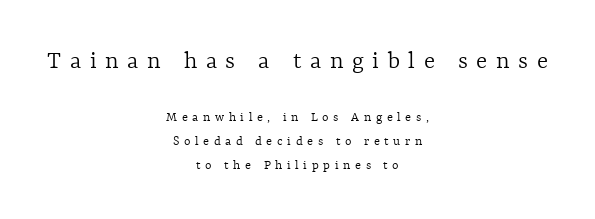
The designer left line spacing at the default. A light-to-regular cut is what we see here. Does extra space separate the letters? Yes, quite a lot of it. Character size in the leading block exceeds that of the trailing block. Teacher's note: observe the equal gaps on both sides — that is centered alignment. The words here are not underlined.
